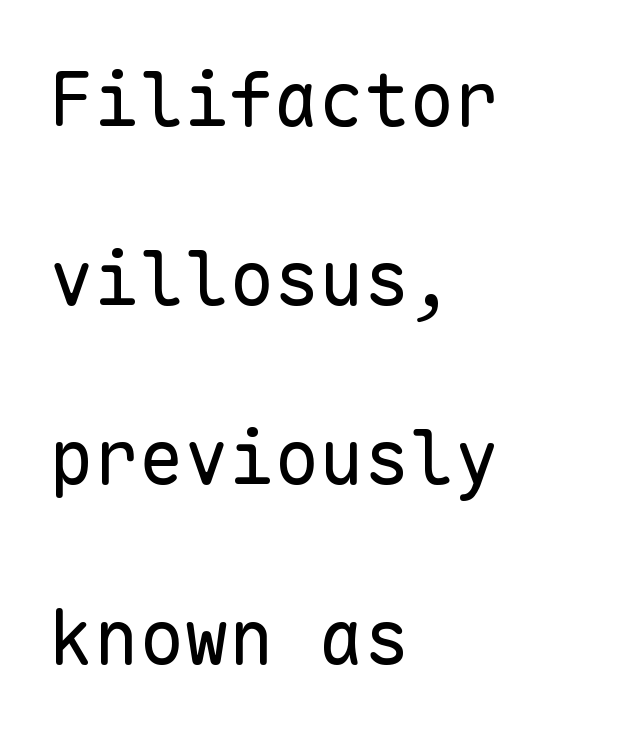
The image shows 75 px regular-weight sans-serif type, upright, monospaced; set left-aligned, loose line spacing (2.39x), normal letter spacing, not underlined; low stroke contrast and a medium x-height.
